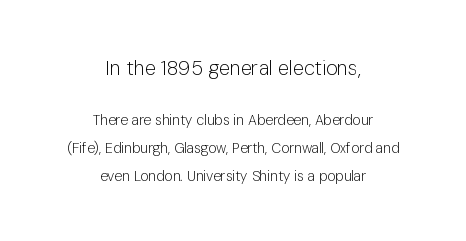
Regarding leading, the lines here are spaced well apart. Ascenders rise straight up at ninety degrees. Reading top to bottom, the characters get smaller at the block break. The letters look calm and open, with moderate or lighter stems.
